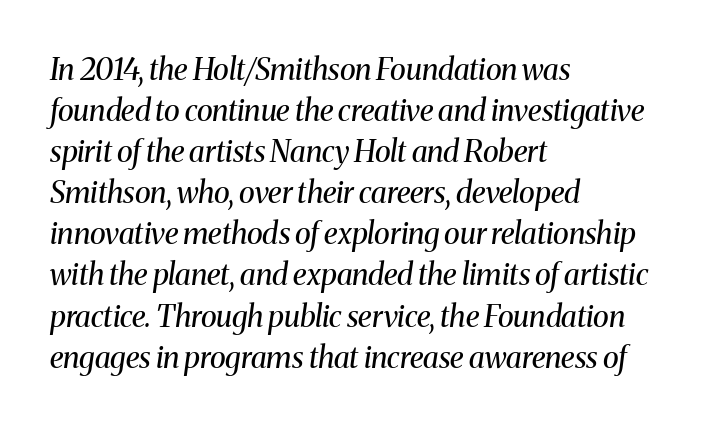
Q: Is the text bold? A: No.
Q: Is the text italic (slanted)? A: Yes, it leans right by about 8 degrees.
Q: Is the typeface a serif or a sans-serif typeface? A: Serif.
Q: Is the text underlined? A: No.
Q: How is the paragraph aligned? A: Left-aligned.
Q: Is the spacing between letters normal or unusually wide? A: Normal.
Q: Is the spacing between lines tight, normal or loose? A: Normal.
Q: Width (condensed, normal, or wide)? A: Normal.
Q: Stroke contrast? A: Medium.
Q: x-height? A: Medium.
Q: Monospaced? A: No.
